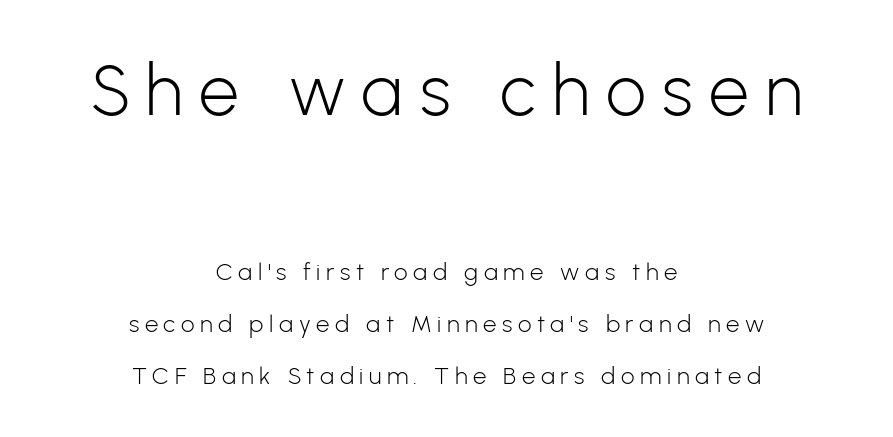
The image shows 71 px light sans-serif type, upright; set centered, loose line spacing (2.16x), unusually wide letter spacing (+0.23 em), not underlined; the first (top) block is 2.96x larger; low stroke contrast and a medium x-height.
